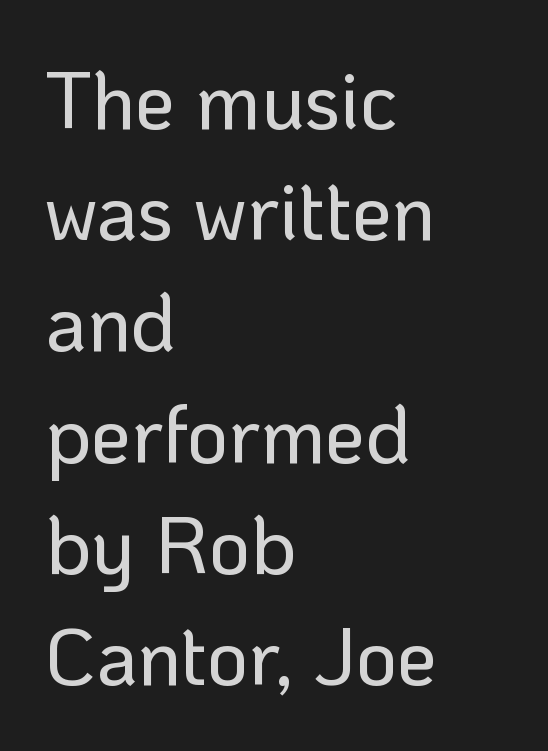
{"serif": "no", "italic": "no", "width": "normal", "stroke_contrast": "low", "x_height": "medium", "monospaced": "no", "underline": "no", "align": "left", "line_spacing": "normal", "line_spacing_ratio": 1.39, "letter_spacing": "normal", "letter_spacing_em": 0.0, "glyph_px": 80}
